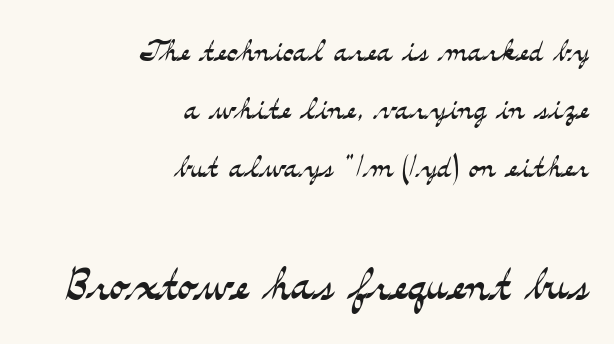
{"serif": "yes", "bold": "no", "weight": "light", "width": "wide", "stroke_contrast": "medium", "x_height": "small", "monospaced": "no", "underline": "no", "align": "right", "line_spacing": "normal", "line_spacing_ratio": 1.41, "letter_spacing": "normal", "letter_spacing_em": 0.0, "larger_block": "second", "size_ratio": 1.49, "glyph_px": 61}
